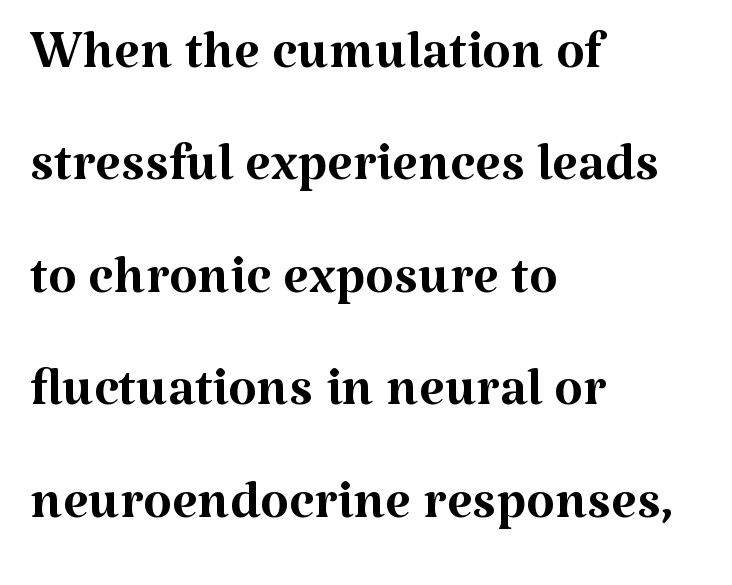
Note the varied advance widths — an 'i' is clearly narrower than an 'm'. Short and long lines alike share a common starting point at left. Characters remain perfectly vertical along every line. Stroke thickness stays within the range of a standard reading face or lighter. A typesetter would call this leading conventional body-copy spacing.
